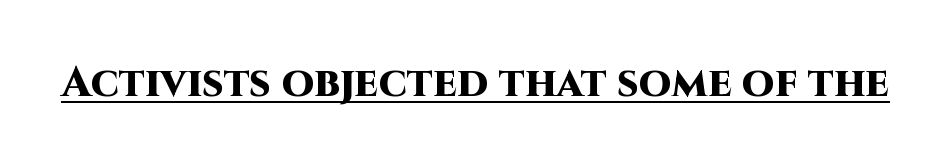
Q: Is the text bold? A: Yes.
Q: Is the text italic (slanted)? A: No, it is upright.
Q: Is the typeface a serif or a sans-serif typeface? A: Sans-serif.
Q: Is the text underlined? A: Yes.
Q: Is the spacing between letters normal or unusually wide? A: Normal.
Q: Width (condensed, normal, or wide)? A: Normal.
Q: Stroke contrast? A: High.
Q: x-height? A: Large.
Q: Monospaced? A: No.
